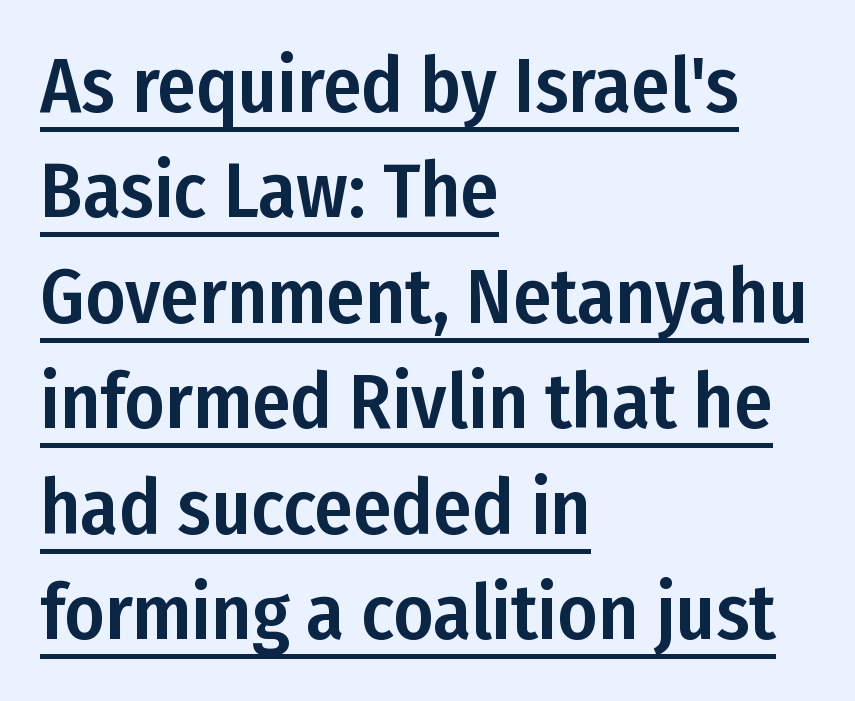
{"serif": "no", "italic": "no", "width": "condensed", "stroke_contrast": "low", "x_height": "medium", "monospaced": "no", "underline": "yes", "align": "left", "line_spacing": "normal", "line_spacing_ratio": 1.37, "letter_spacing": "normal", "letter_spacing_em": 0.0, "glyph_px": 77}
